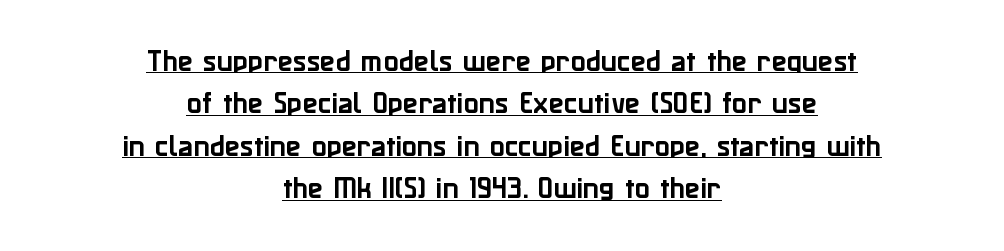
{"italic": "no", "underline": "yes", "align": "center", "line_spacing": "normal", "line_spacing_ratio": 1.7, "letter_spacing": "normal", "letter_spacing_em": 0.0, "glyph_px": 25}
